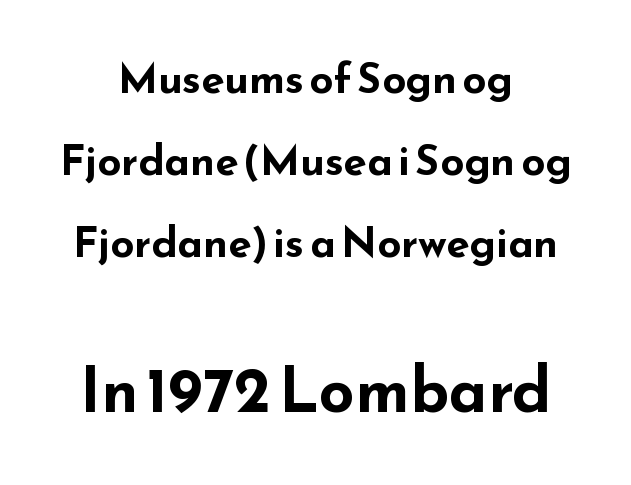
The line texture is even and compact thanks to regular tracking. Underline: absent. The letters stand upright; this is a roman face. Nothing sits at the stroke ends, so this counts as sans-serif. Reading down the block, each line starts at a different indent, mirrored at its end. Two sizes are in play, and the larger belongs to the second block.
